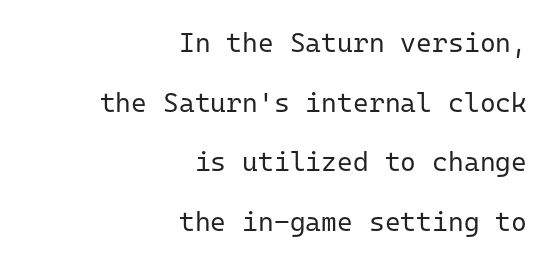
{"italic": "no", "bold": "no", "underline": "no", "align": "right", "line_spacing": "loose", "line_spacing_ratio": 2.21, "letter_spacing": "normal", "letter_spacing_em": 0.0, "glyph_px": 27}
